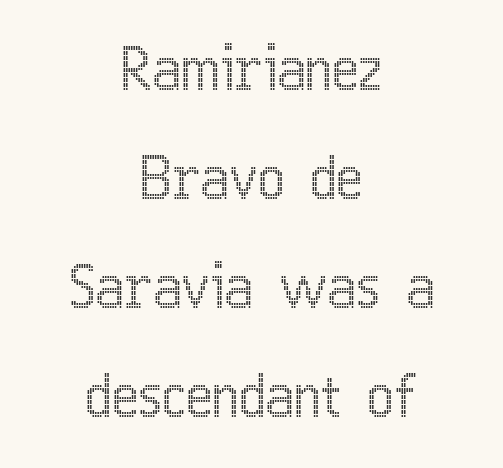
{"italic": "no", "width": "condensed", "x_height": "medium", "monospaced": "no", "underline": "no", "align": "center", "line_spacing": "loose", "line_spacing_ratio": 1.91, "letter_spacing": "normal", "letter_spacing_em": 0.0, "glyph_px": 57}
